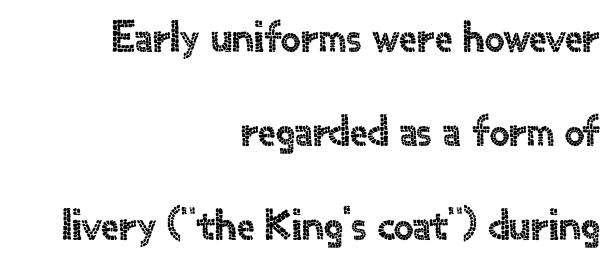
Proportional: the letters do not fall into vertical columns. Posture: straight, roman, zero tilt. Short note: letters normally spaced. You could fit nearly another row in the gap between these rows.
